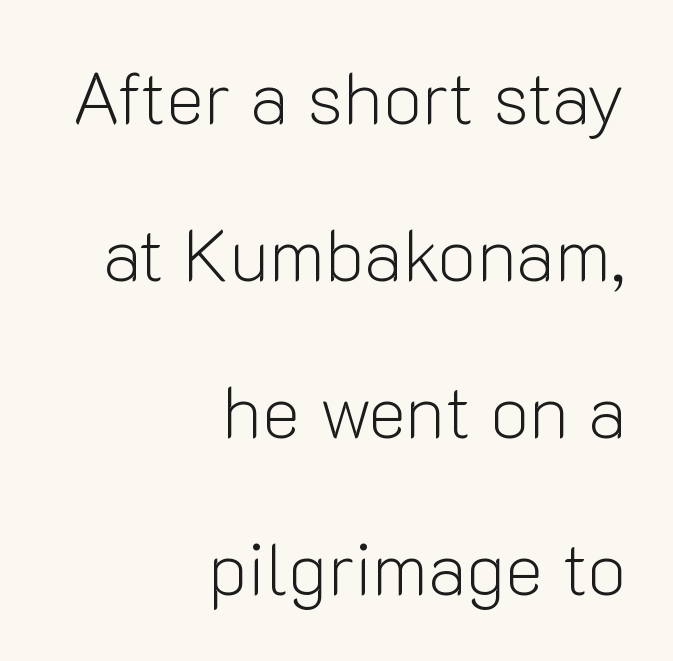
{"serif": "no", "italic": "no", "bold": "no", "weight": "light", "width": "normal", "stroke_contrast": "low", "x_height": "medium", "monospaced": "no", "underline": "no", "align": "right", "line_spacing": "loose", "line_spacing_ratio": 2.15, "letter_spacing": "normal", "letter_spacing_em": 0.0, "glyph_px": 73}
